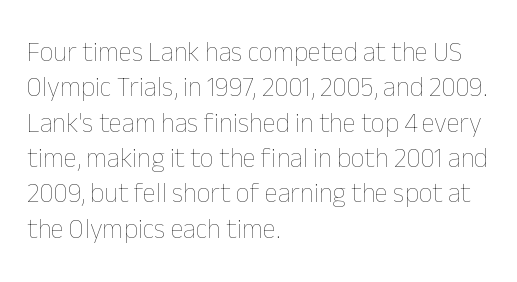
The image shows 27 px text type, upright; set left-aligned, normal line spacing (1.31x), normal letter spacing, not underlined.
